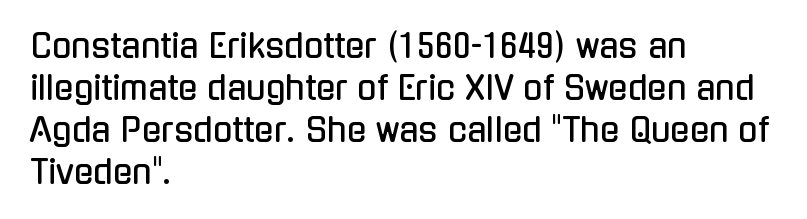
The words here are not underlined. The font's upright variant was chosen for this text. Whoever set this chose a conventional vertical rhythm. One-word summary of the alignment: left. Character widths vary here, with narrow letters taking less room than wide ones. Here the glyphs are tracked normally, forming tight word shapes.
